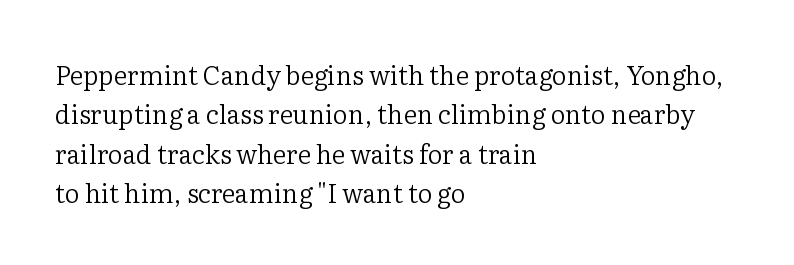
{"italic": "no", "bold": "no", "underline": "no", "align": "left", "line_spacing": "normal", "line_spacing_ratio": 1.51, "letter_spacing": "normal", "letter_spacing_em": 0.0, "glyph_px": 26}
